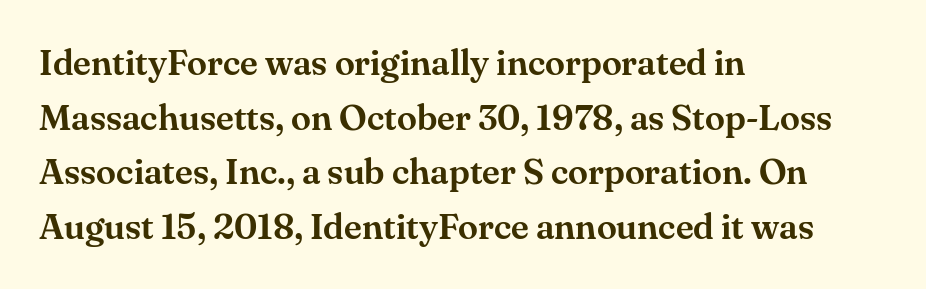
Q: Is the text italic (slanted)? A: No, it is upright.
Q: Is the typeface a serif or a sans-serif typeface? A: Serif.
Q: Is the text underlined? A: No.
Q: How is the paragraph aligned? A: Left-aligned.
Q: Is the spacing between letters normal or unusually wide? A: Normal.
Q: Is the spacing between lines tight, normal or loose? A: Normal.
Q: Width (condensed, normal, or wide)? A: Normal.
Q: Stroke contrast? A: Medium.
Q: x-height? A: Small.
Q: Monospaced? A: No.
